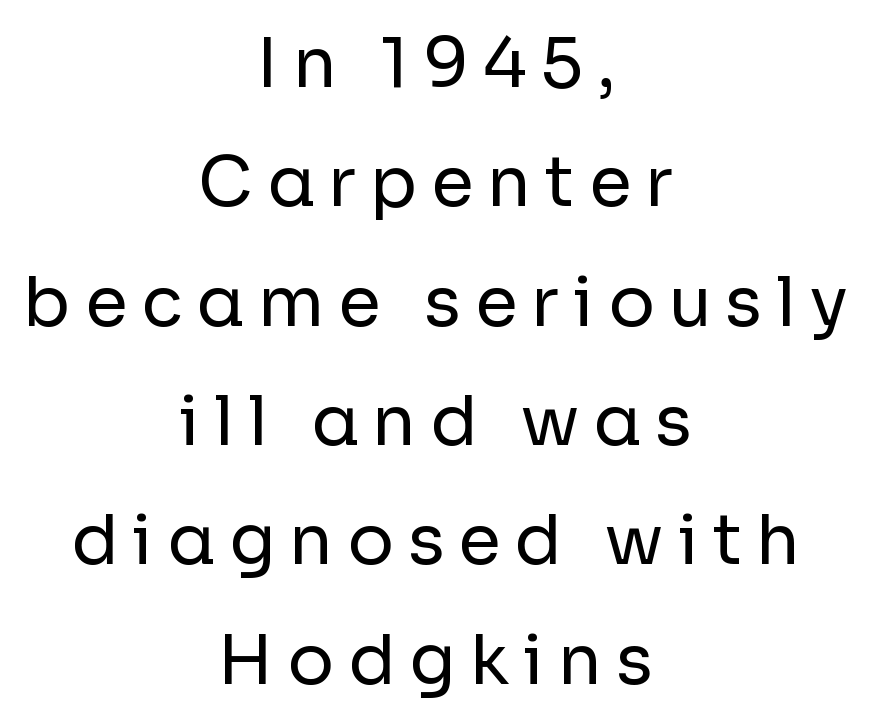
Q: Is the text bold? A: No.
Q: Is the text italic (slanted)? A: No, it is upright.
Q: Is the typeface a serif or a sans-serif typeface? A: Sans-serif.
Q: Is the text underlined? A: No.
Q: How is the paragraph aligned? A: Centered.
Q: Is the spacing between letters normal or unusually wide? A: Unusually wide.
Q: Width (condensed, normal, or wide)? A: Normal.
Q: Stroke contrast? A: Low.
Q: x-height? A: Medium.
Q: Monospaced? A: No.
